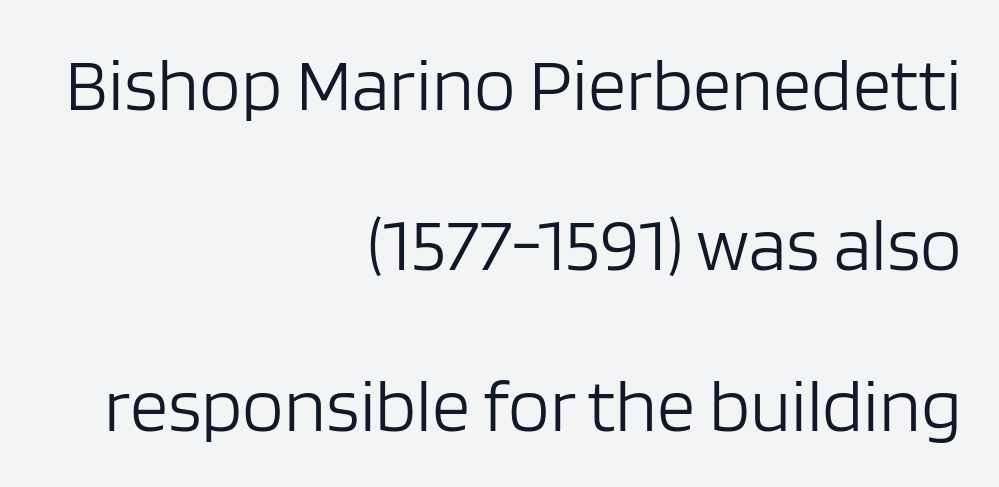
This sample uses plain, unmodified letter spacing. Do the letters lean? They stand straight. This sample has the flowing, uneven cadence of proportional lettering. The paragraph shown leans on its right margin. Widely set lines give the paragraph a tall, airy silhouette. The glyphs in this specimen are sans serif.
